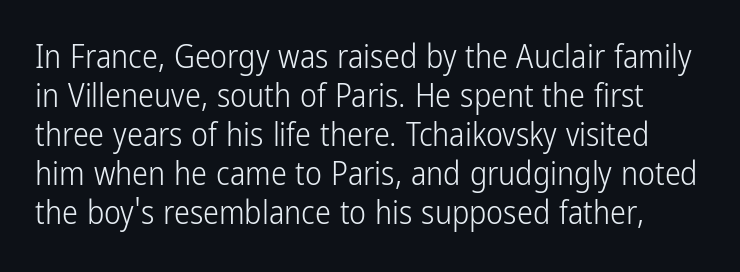
Q: Is the text bold? A: No.
Q: Is the text italic (slanted)? A: No, it is upright.
Q: Is the typeface a serif or a sans-serif typeface? A: Sans-serif.
Q: Is the text underlined? A: No.
Q: Is the spacing between letters normal or unusually wide? A: Normal.
Q: Width (condensed, normal, or wide)? A: Condensed.
Q: Stroke contrast? A: Low.
Q: x-height? A: Medium.
Q: Monospaced? A: No.
